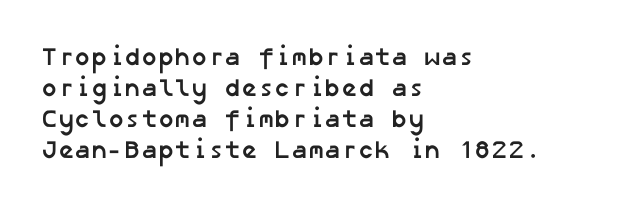
Q: Is the text bold? A: Yes.
Q: Is the text underlined? A: No.
Q: How is the paragraph aligned? A: Left-aligned.
Q: Is the spacing between letters normal or unusually wide? A: Normal.
